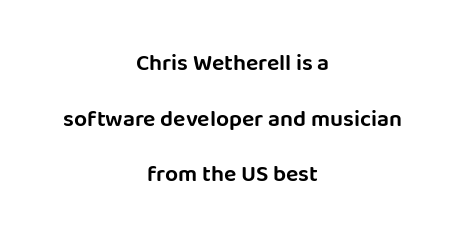
{"italic": "no", "underline": "no", "align": "center", "line_spacing": "loose", "line_spacing_ratio": 2.42, "letter_spacing": "normal", "letter_spacing_em": 0.0, "glyph_px": 23}
